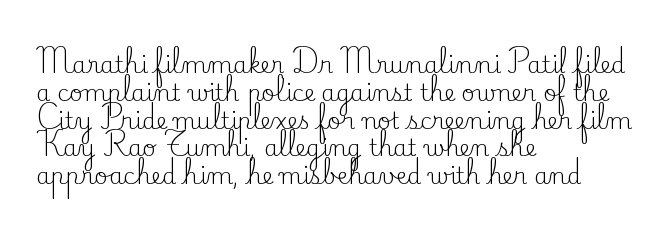
Italic: no, the glyphs are upright roman. Typeset ragged right — the left edge is the straight one. The gaps between neighbouring characters are ordinary and unremarkable. No letter is thick-stroked: the sample isn't bold. Lines of text with bare space underneath.
